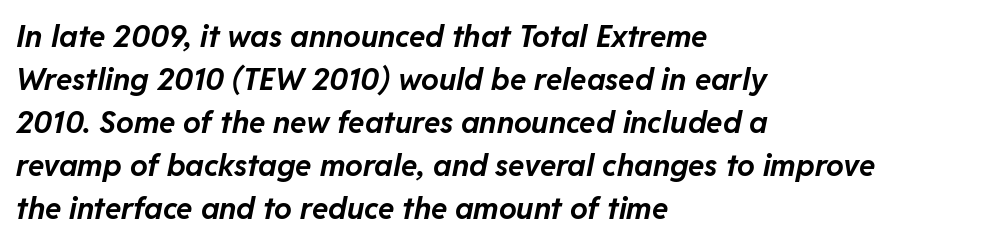
As a designer I'd log this as weight 700, bold. Line starts are locked; line ends wander. No word sits above an underline. A normal amount of white space separates one row of letters from the next. A typesetter would call this proportional, since set widths differ per character. Standard letterfit; no display-style spreading of the glyphs.
